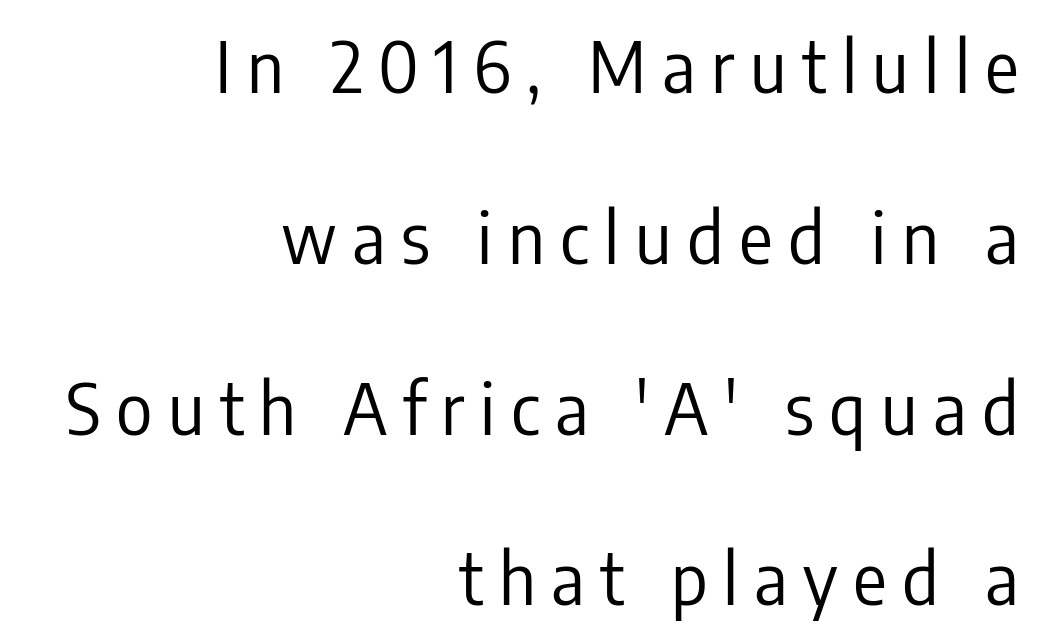
Do the letters lean? They stand straight. Any mark beneath the type? The region is blank. How are the letters spaced? Widely, with obvious added tracking. The text block is weighted toward the right margin, trailing off unevenly leftward. Varying glyph widths throughout — classic text-font behaviour. Widely set lines give the paragraph a tall, airy silhouette.
